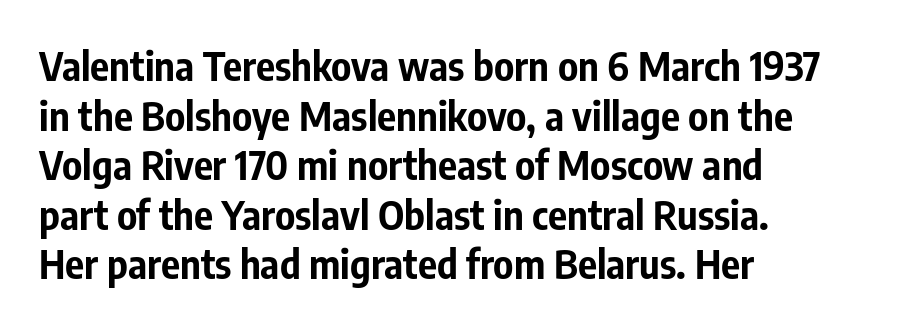
{"serif": "no", "italic": "no", "bold": "yes", "weight": "bold", "width": "condensed", "stroke_contrast": "low", "x_height": "medium", "monospaced": "no", "underline": "no", "align": "left", "line_spacing_ratio": 1.24, "letter_spacing": "normal", "letter_spacing_em": 0.0, "glyph_px": 40}
